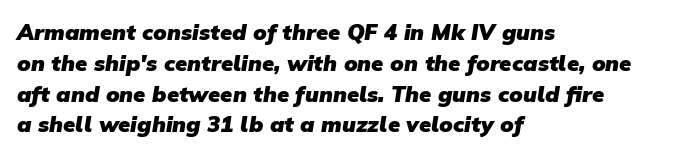
Q: Is the text bold? A: Yes.
Q: Is the text underlined? A: No.
Q: How is the paragraph aligned? A: Left-aligned.
Q: Is the spacing between letters normal or unusually wide? A: Normal.
Q: Is the spacing between lines tight, normal or loose? A: Normal.
